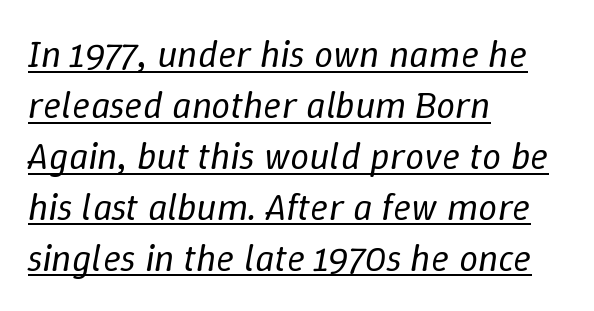
{"italic": "yes", "lean": "right", "slant_degrees": 9, "bold": "no", "weight": "regular", "width": "normal", "stroke_contrast": "low", "x_height": "medium", "monospaced": "no", "underline": "yes", "align": "left", "line_spacing": "normal", "line_spacing_ratio": 1.34, "letter_spacing": "normal", "letter_spacing_em": 0.0, "glyph_px": 38}
